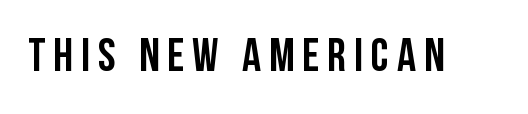
Each letter keeps its own natural width here, so spacing adapts to shape. Only glyphs here, with clear space below each row. Every stem runs plumb, perpendicular to the baseline. Grotesque or geometric, the face here clearly has no serifs.
